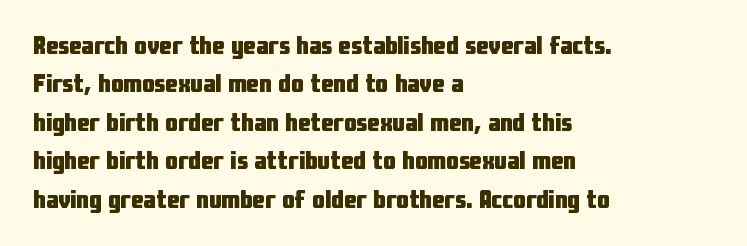
The image shows 25 px bold type, upright; set left-aligned, normal line spacing (1.54x), normal letter spacing, not underlined.
